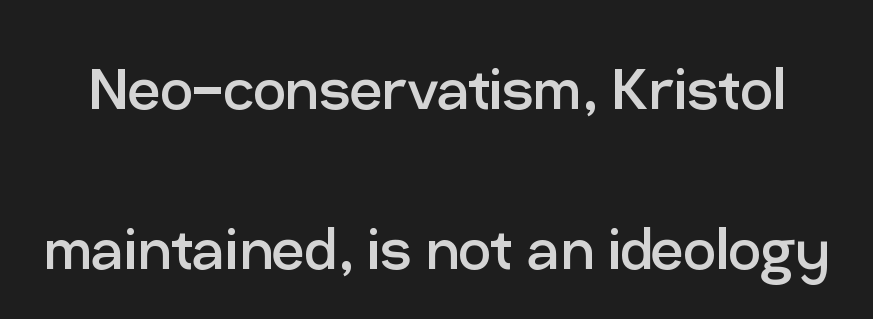
{"serif": "no", "italic": "no", "bold": "no", "weight": "regular", "width": "normal", "stroke_contrast": "low", "x_height": "medium", "monospaced": "no", "underline": "no", "line_spacing": "loose", "line_spacing_ratio": 2.22, "letter_spacing": "normal", "letter_spacing_em": 0.0, "glyph_px": 72}
